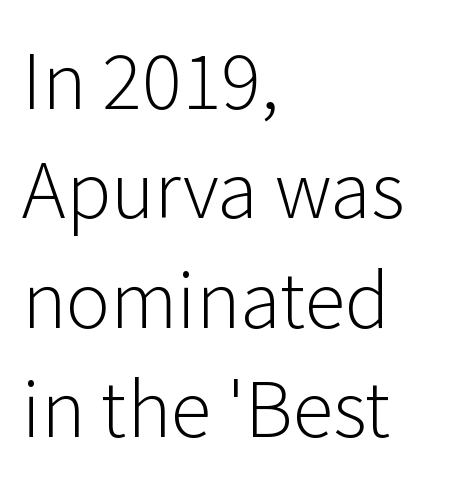
Q: Is the text bold? A: No.
Q: Is the text italic (slanted)? A: No, it is upright.
Q: Is the typeface a serif or a sans-serif typeface? A: Sans-serif.
Q: Is the text underlined? A: No.
Q: How is the paragraph aligned? A: Left-aligned.
Q: Is the spacing between letters normal or unusually wide? A: Normal.
Q: Is the spacing between lines tight, normal or loose? A: Normal.
Q: Width (condensed, normal, or wide)? A: Normal.
Q: Stroke contrast? A: Low.
Q: x-height? A: Medium.
Q: Monospaced? A: No.
